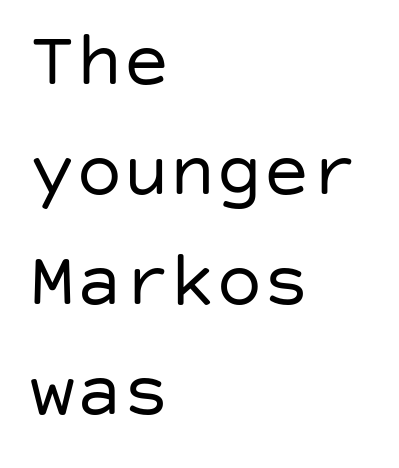
The face used here is rendered with its standard letterfit. Every stem runs plumb, perpendicular to the baseline. Stems here are at most as thick as an everyday book face. Casual observation: everything's shoved over to the left. The type family on display is of the sans-serif kind. The baseline area is clear.
